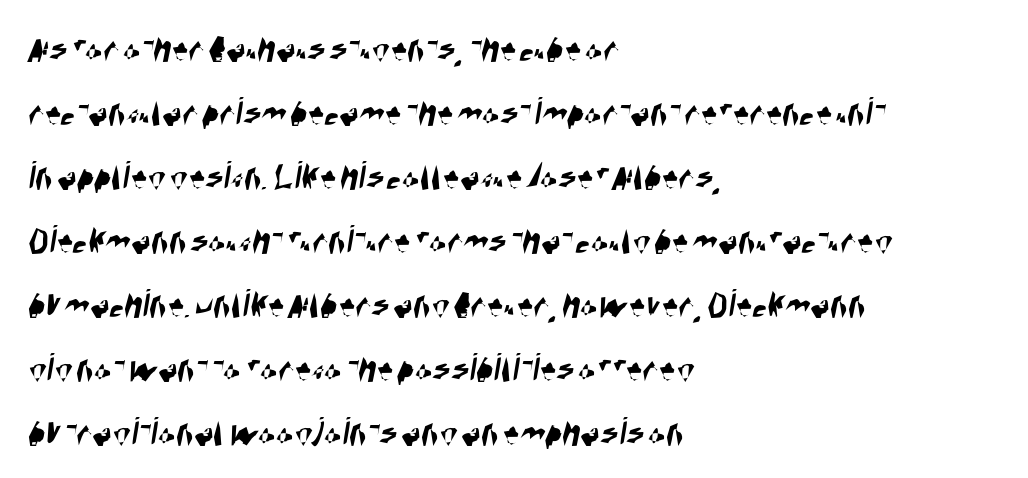
Q: Is the typeface a serif or a sans-serif typeface? A: Sans-serif.
Q: Is the text underlined? A: No.
Q: How is the paragraph aligned? A: Left-aligned.
Q: Is the spacing between letters normal or unusually wide? A: Normal.
Q: Is the spacing between lines tight, normal or loose? A: Normal.
Q: Width (condensed, normal, or wide)? A: Condensed.
Q: Stroke contrast? A: High.
Q: x-height? A: Large.
Q: Monospaced? A: No.
